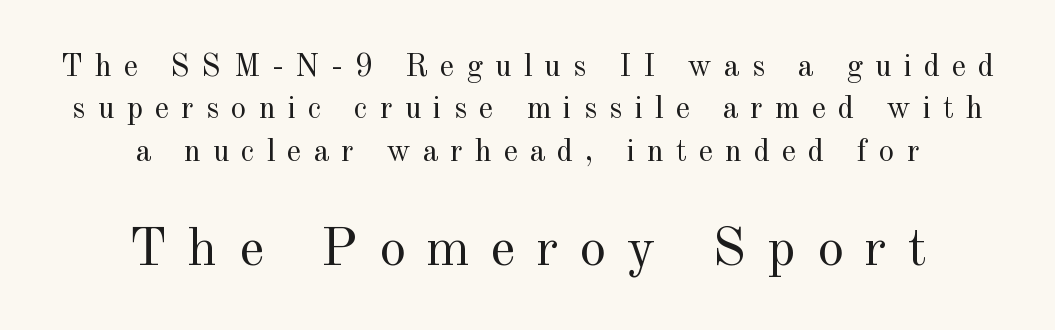
Q: Is the text bold? A: No.
Q: Is the text italic (slanted)? A: No, it is upright.
Q: Is the typeface a serif or a sans-serif typeface? A: Serif.
Q: Is the text underlined? A: No.
Q: How is the paragraph aligned? A: Centered.
Q: Is the spacing between letters normal or unusually wide? A: Unusually wide.
Q: Is the spacing between lines tight, normal or loose? A: Normal.
Q: Which block of text is set in a larger size, the first (top) or the second (bottom)? A: The second (bottom) one.
Q: Width (condensed, normal, or wide)? A: Normal.
Q: x-height? A: Small.
Q: Monospaced? A: No.
